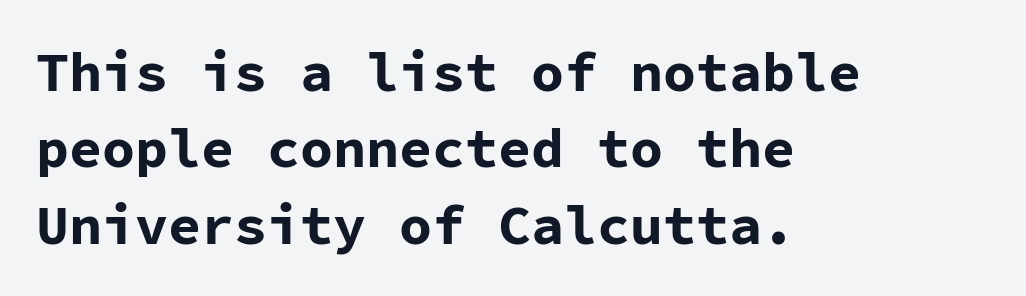
Q: Is the text bold? A: Yes.
Q: Is the text italic (slanted)? A: No, it is upright.
Q: Is the typeface a serif or a sans-serif typeface? A: Sans-serif.
Q: Is the text underlined? A: No.
Q: How is the paragraph aligned? A: Left-aligned.
Q: Is the spacing between letters normal or unusually wide? A: Normal.
Q: Is the spacing between lines tight, normal or loose? A: Normal.
Q: Width (condensed, normal, or wide)? A: Normal.
Q: Stroke contrast? A: Low.
Q: x-height? A: Medium.
Q: Monospaced? A: Yes.
